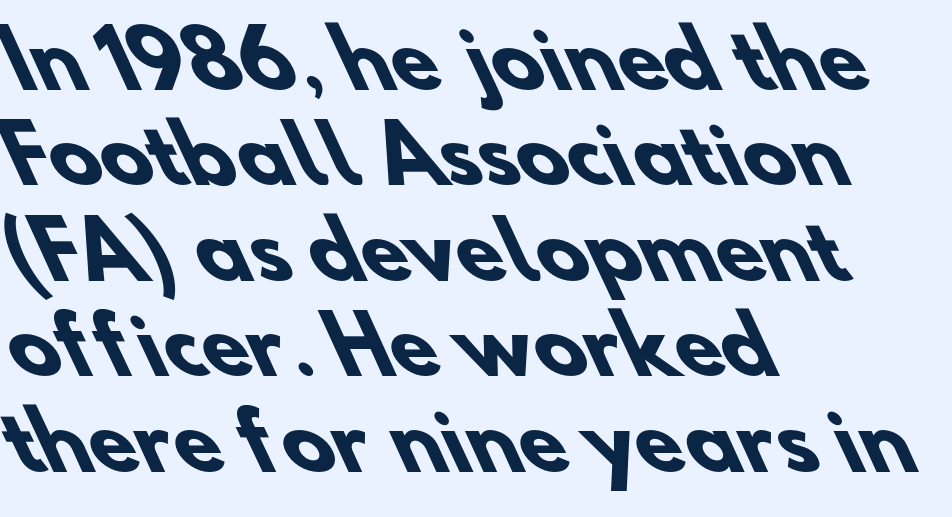
Tracking here is standard; glyphs follow each other at the usual distance. Chunky letters — that's bold for sure. Serif or sans? Sans — the stroke terminals are bare. The words here are not underlined. Teacher's note: observe the even left margin — that is flush-left alignment. Each letter keeps its own natural width here, so spacing adapts to shape.
